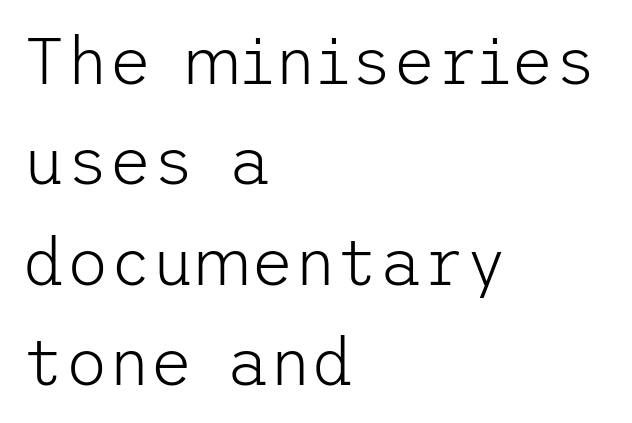
The image shows 66 px light sans-serif type, upright; set left-aligned, normal line spacing (1.52x), normal letter spacing, not underlined; low stroke contrast and a medium x-height.
